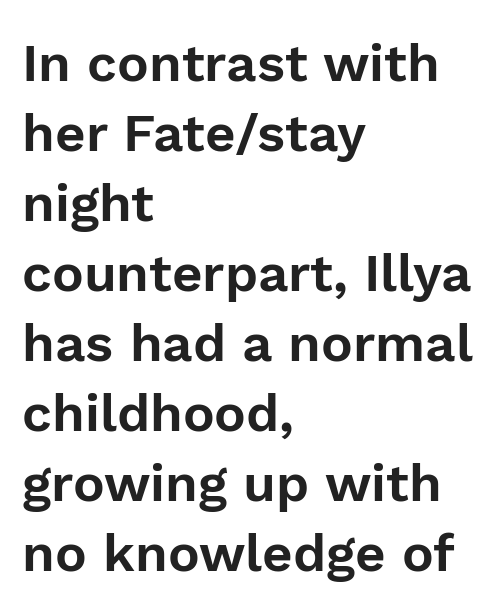
{"serif": "no", "italic": "no", "width": "normal", "stroke_contrast": "low", "x_height": "medium", "monospaced": "no", "underline": "no", "align": "left", "line_spacing": "normal", "line_spacing_ratio": 1.32, "letter_spacing": "normal", "letter_spacing_em": 0.0, "glyph_px": 53}
